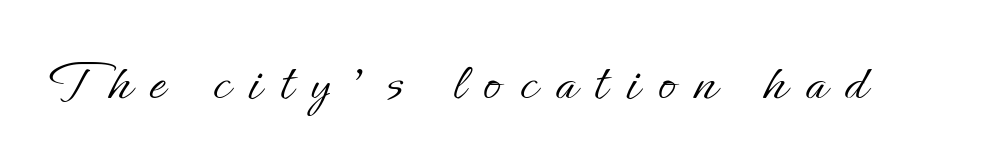
Each word looks stretched out because of the extra space between its letters. The gap between lines stays unmarked. These lines are rendered in a variable-pitch font. The weight would be labelled regular, book, light, or lighter still.
